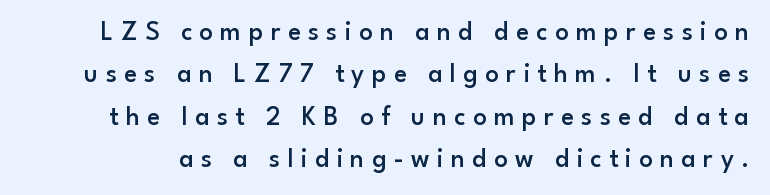
Q: Is the text bold? A: Semi-bold.
Q: Is the text italic (slanted)? A: No, it is upright.
Q: Is the text underlined? A: No.
Q: Is the spacing between letters normal or unusually wide? A: Unusually wide.
Q: Is the spacing between lines tight, normal or loose? A: Normal.
